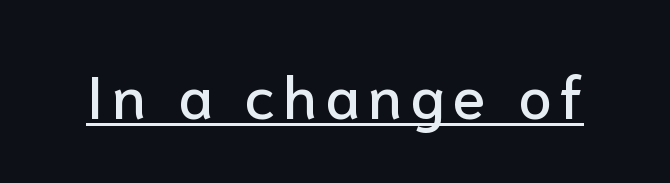
The image shows 60 px sans-serif type, upright; set underlined; low stroke contrast and a medium x-height.
